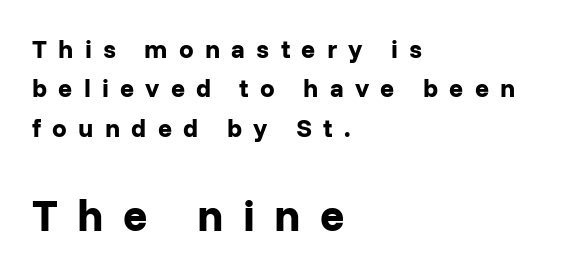
{"serif": "no", "italic": "no", "bold": "yes", "weight": "bold", "width": "normal", "stroke_contrast": "low", "x_height": "medium", "monospaced": "no", "underline": "no", "align": "left", "line_spacing": "normal", "line_spacing_ratio": 1.51, "letter_spacing": "wide", "letter_spacing_em": 0.43, "larger_block": "second", "size_ratio": 1.73, "glyph_px": 45}
